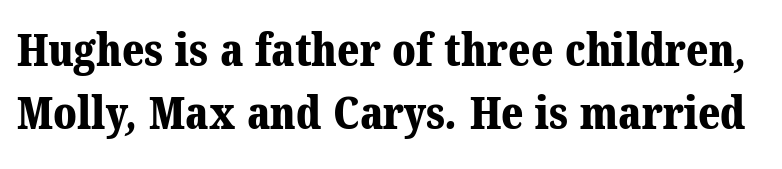
Q: Is the text bold? A: Yes.
Q: Is the typeface a serif or a sans-serif typeface? A: Serif.
Q: Is the text underlined? A: No.
Q: Is the spacing between letters normal or unusually wide? A: Normal.
Q: Is the spacing between lines tight, normal or loose? A: Normal.
Q: Width (condensed, normal, or wide)? A: Normal.
Q: Stroke contrast? A: Medium.
Q: x-height? A: Medium.
Q: Monospaced? A: No.
